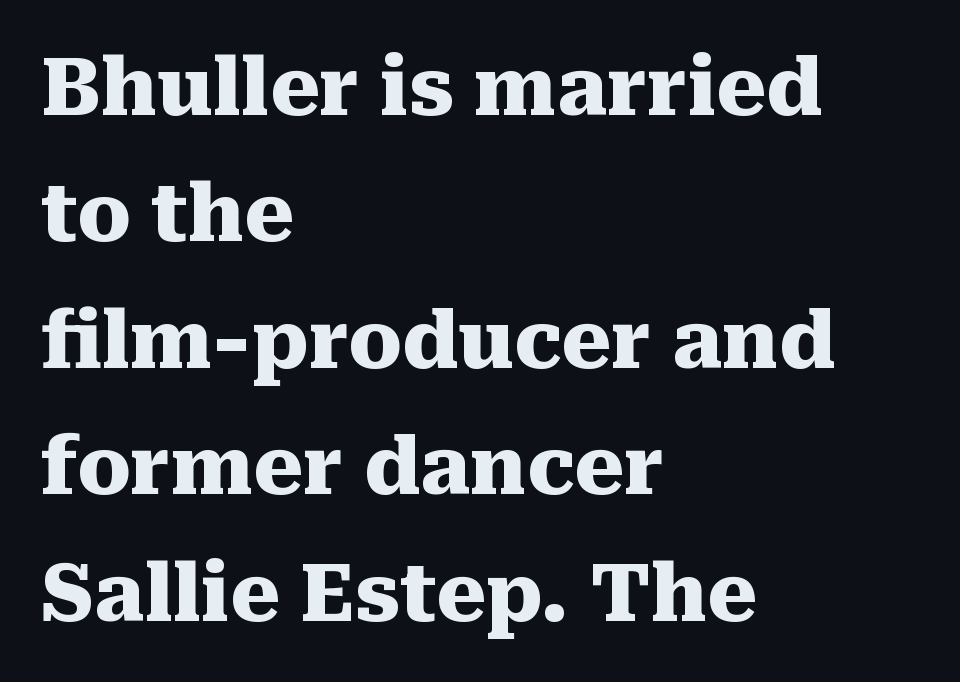
Q: Is the text bold? A: Yes.
Q: Is the text italic (slanted)? A: No, it is upright.
Q: Is the typeface a serif or a sans-serif typeface? A: Serif.
Q: Is the text underlined? A: No.
Q: How is the paragraph aligned? A: Left-aligned.
Q: Is the spacing between letters normal or unusually wide? A: Normal.
Q: Is the spacing between lines tight, normal or loose? A: Normal.
Q: Width (condensed, normal, or wide)? A: Normal.
Q: Stroke contrast? A: Medium.
Q: x-height? A: Medium.
Q: Monospaced? A: No.
